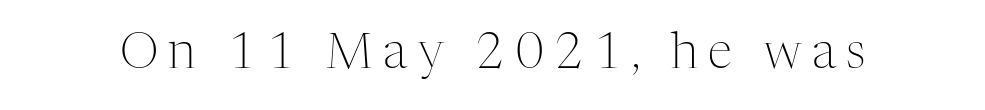
{"serif": "yes", "italic": "no", "bold": "no", "weight": "light", "width": "normal", "stroke_contrast": "medium", "x_height": "medium", "monospaced": "no", "underline": "no", "letter_spacing": "wide", "letter_spacing_em": 0.2, "glyph_px": 49}
